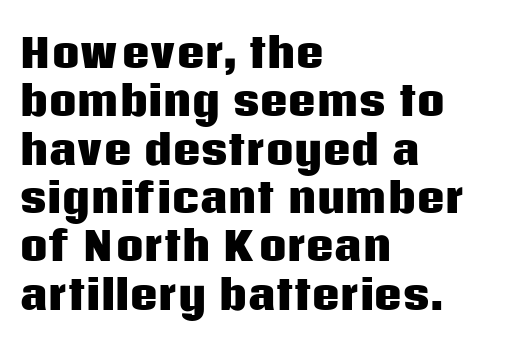
The image shows 39 px heavy sans-serif type, upright; set left-aligned, line spacing 1.24x, normal letter spacing, not underlined; low stroke contrast and a large x-height.
